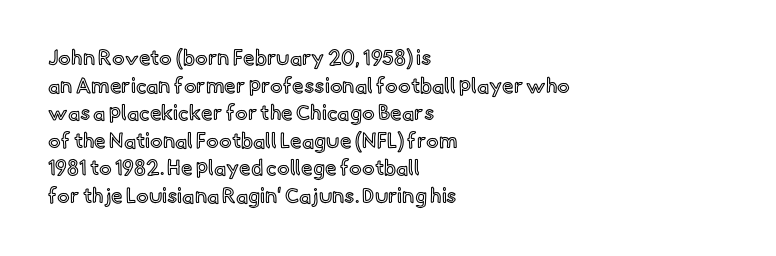
The image shows 21 px text type, upright; set left-aligned, normal line spacing (1.31x), normal letter spacing, not underlined.
